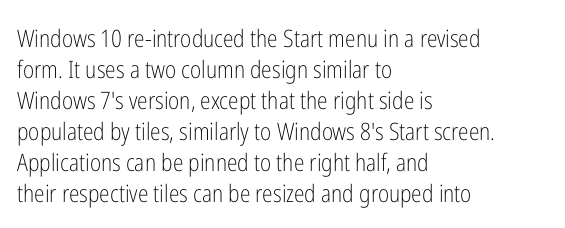
The image shows 24 px text type, upright; set left-aligned, normal line spacing (1.29x), normal letter spacing, not underlined.
